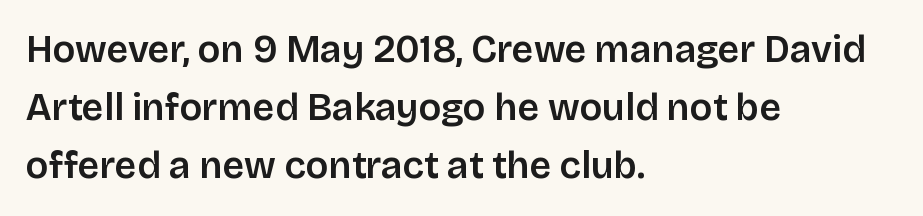
{"serif": "no", "italic": "no", "bold": "semi", "weight": "semibold", "width": "normal", "stroke_contrast": "low", "x_height": "large", "monospaced": "no", "underline": "no", "align": "left", "line_spacing": "normal", "line_spacing_ratio": 1.53, "letter_spacing": "normal", "letter_spacing_em": 0.0, "glyph_px": 38}
